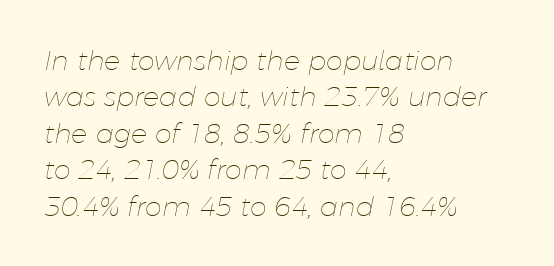
The image shows 27 px text type, italic (leaning right); set left-aligned, normal line spacing (1.35x), normal letter spacing, not underlined.
